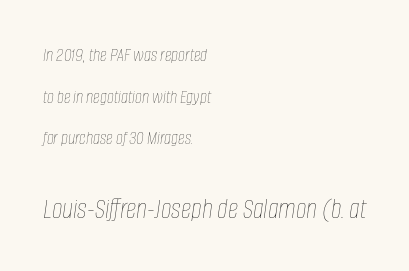
Is this a fixed-width face? No — the glyphs have proportional, varying widths. Here the glyphs are tracked normally, forming tight word shapes. There's an unmistakable incline to the writing here. Visually, the bottom section dominates because its glyphs are scaled up. Decoration check: the copy has no underline.
